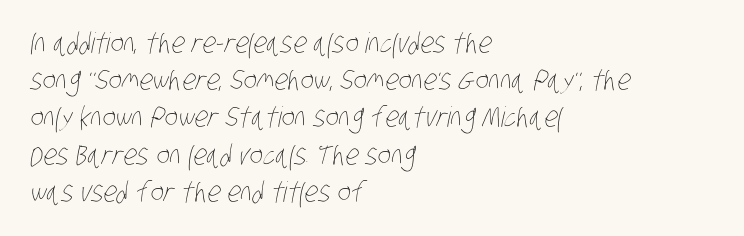
{"bold": "no", "weight": "thin", "width": "condensed", "stroke_contrast": "low", "x_height": "large", "monospaced": "no", "underline": "no", "align": "left", "line_spacing": "normal", "line_spacing_ratio": 1.33, "letter_spacing": "normal", "letter_spacing_em": 0.0, "glyph_px": 28}
